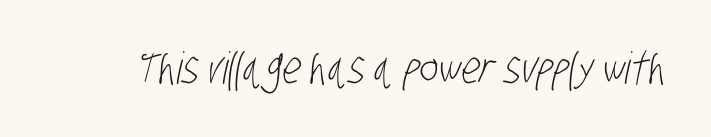
These lines keep a tight, regular rhythm from letter to letter. Regarding serifs, this sample does without them. Each letter keeps its own natural width here, so spacing adapts to shape. Each stroke keeps to a modest, everyday thickness or less.
